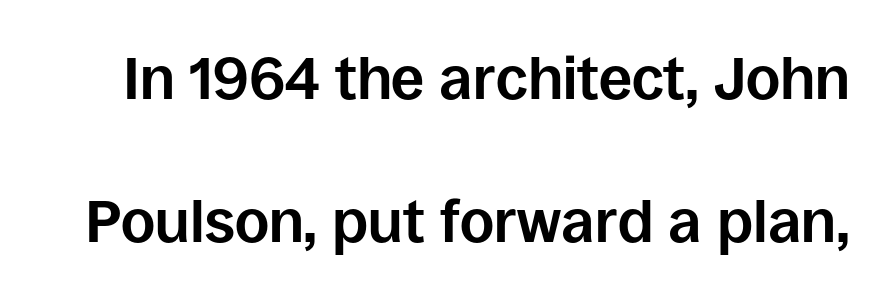
{"serif": "no", "italic": "no", "bold": "yes", "weight": "bold", "width": "normal", "stroke_contrast": "low", "x_height": "large", "monospaced": "no", "underline": "no", "line_spacing": "loose", "line_spacing_ratio": 2.42, "letter_spacing": "normal", "letter_spacing_em": 0.0, "glyph_px": 59}
